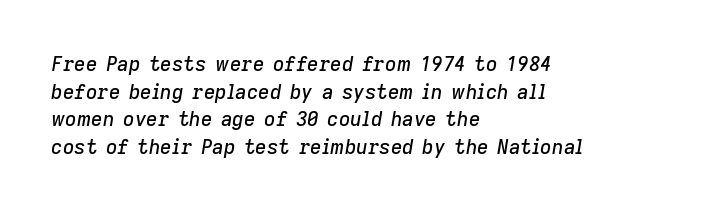
{"italic": "yes", "lean": "right", "slant_degrees": 9, "underline": "no", "align": "left", "line_spacing": "normal", "line_spacing_ratio": 1.38, "letter_spacing": "normal", "letter_spacing_em": 0.0, "glyph_px": 20}
